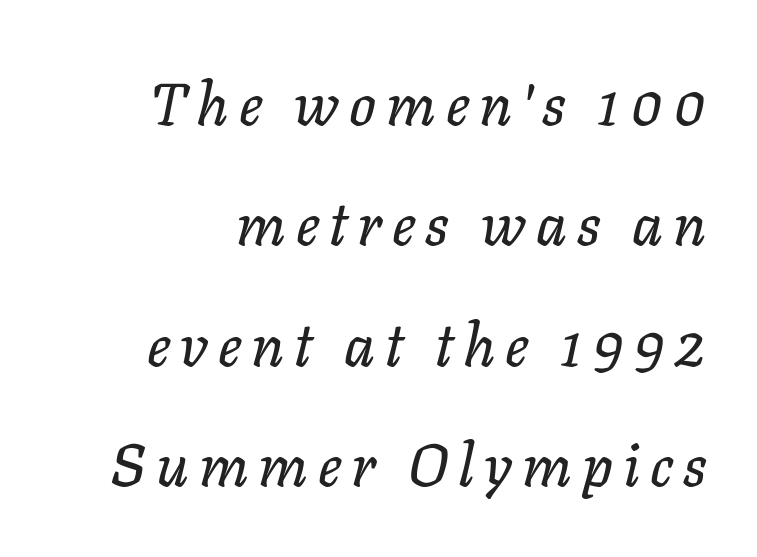
{"italic": "yes", "lean": "right", "slant_degrees": 11, "width": "normal", "stroke_contrast": "low", "x_height": "medium", "monospaced": "no", "underline": "no", "align": "right", "line_spacing": "loose", "line_spacing_ratio": 2.04, "glyph_px": 59}
